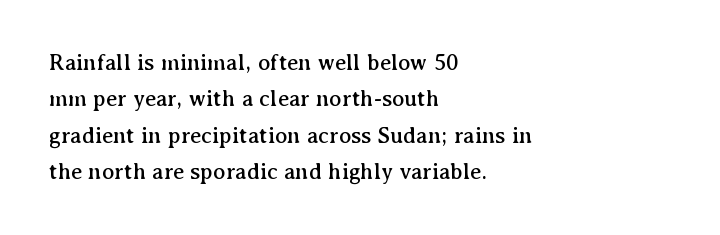
The image shows 23 px text type, upright; set left-aligned, normal line spacing (1.58x), normal letter spacing, not underlined.
